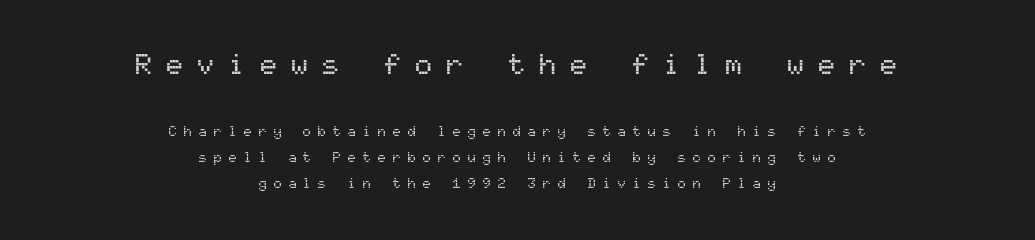
Q: Is the text italic (slanted)? A: No, it is upright.
Q: Is the typeface a serif or a sans-serif typeface? A: Sans-serif.
Q: Is the text underlined? A: No.
Q: How is the paragraph aligned? A: Centered.
Q: Is the spacing between letters normal or unusually wide? A: Unusually wide.
Q: Which block of text is set in a larger size, the first (top) or the second (bottom)? A: The first (top) one.
Q: Width (condensed, normal, or wide)? A: Normal.
Q: Stroke contrast? A: Medium.
Q: x-height? A: Medium.
Q: Monospaced? A: Yes.
